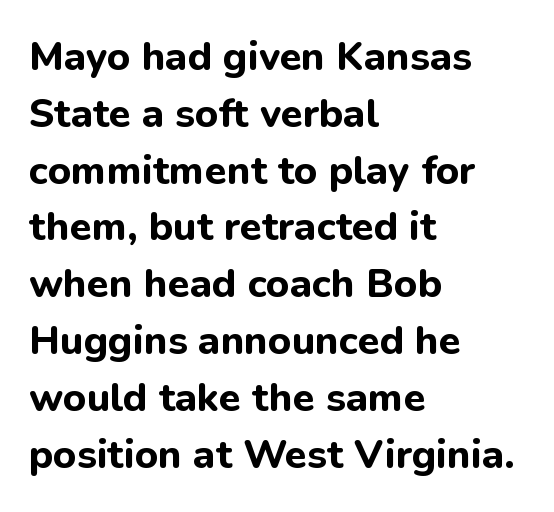
{"serif": "no", "italic": "no", "bold": "yes", "weight": "bold", "width": "normal", "stroke_contrast": "low", "x_height": "medium", "monospaced": "no", "underline": "no", "align": "left", "line_spacing": "normal", "line_spacing_ratio": 1.42, "letter_spacing": "normal", "letter_spacing_em": 0.0, "glyph_px": 40}
